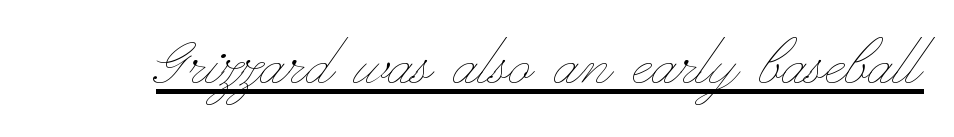
{"bold": "no", "weight": "thin", "width": "wide", "stroke_contrast": "low", "x_height": "small", "monospaced": "no", "underline": "yes", "letter_spacing": "normal", "letter_spacing_em": 0.0, "glyph_px": 75}
